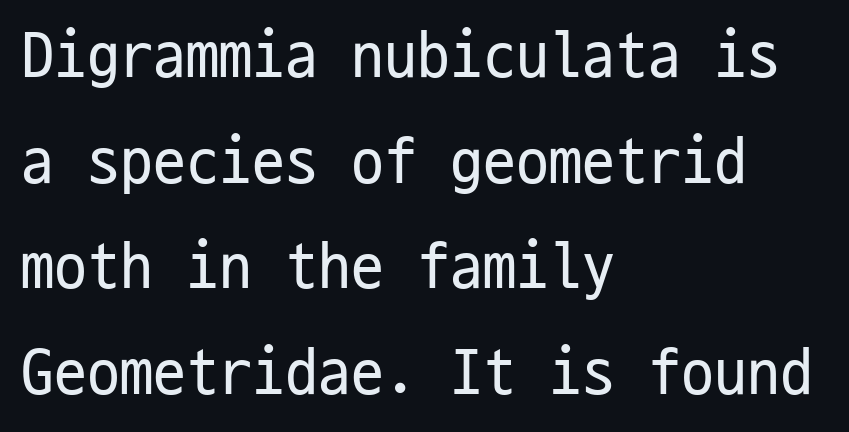
{"serif": "no", "italic": "no", "bold": "no", "weight": "regular", "width": "condensed", "stroke_contrast": "low", "x_height": "medium", "monospaced": "yes", "underline": "no", "align": "left", "line_spacing": "normal", "line_spacing_ratio": 1.6, "letter_spacing": "normal", "letter_spacing_em": 0.0, "glyph_px": 66}
